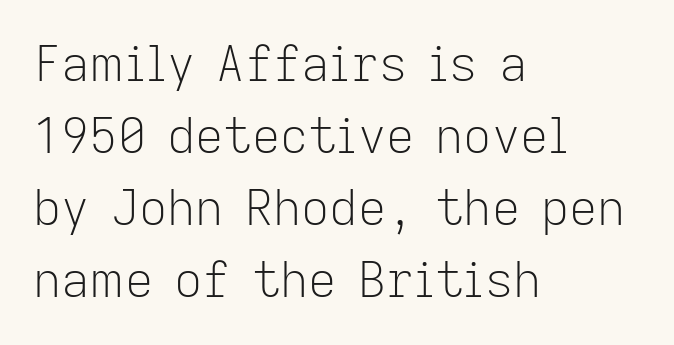
Q: Is the text bold? A: No.
Q: Is the text italic (slanted)? A: No, it is upright.
Q: Is the typeface a serif or a sans-serif typeface? A: Sans-serif.
Q: Is the text underlined? A: No.
Q: How is the paragraph aligned? A: Left-aligned.
Q: Is the spacing between letters normal or unusually wide? A: Normal.
Q: Is the spacing between lines tight, normal or loose? A: Normal.
Q: Width (condensed, normal, or wide)? A: Normal.
Q: Stroke contrast? A: Low.
Q: x-height? A: Medium.
Q: Monospaced? A: No.
